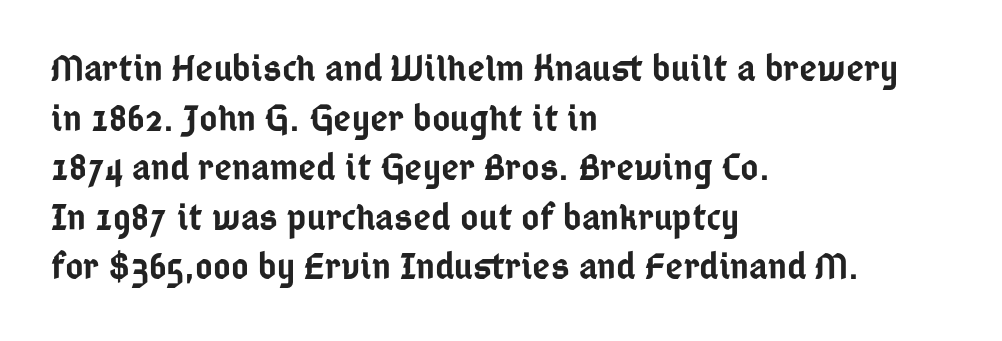
Q: Is the text bold? A: Semi-bold.
Q: Is the text italic (slanted)? A: No, it is upright.
Q: Is the typeface a serif or a sans-serif typeface? A: Sans-serif.
Q: Is the text underlined? A: No.
Q: How is the paragraph aligned? A: Left-aligned.
Q: Is the spacing between letters normal or unusually wide? A: Normal.
Q: Is the spacing between lines tight, normal or loose? A: Normal.
Q: Width (condensed, normal, or wide)? A: Condensed.
Q: Stroke contrast? A: Low.
Q: x-height? A: Medium.
Q: Monospaced? A: No.
